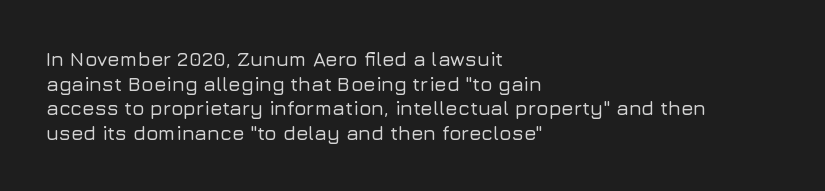
Q: Is the text italic (slanted)? A: No, it is upright.
Q: Is the text underlined? A: No.
Q: How is the paragraph aligned? A: Left-aligned.
Q: Is the spacing between letters normal or unusually wide? A: Normal.
